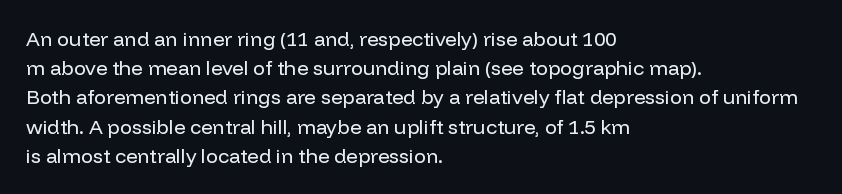
A normal amount of white space separates one row of letters from the next. The foot of each line stays bare and open. The ragged edge is on the right, which tells us the setting is flush left. This sample uses an upright cut, with every glyph sitting square on the baseline. No chunkiness to these letters — they're not bold. Does extra space separate the letters? No, they use regular spacing.
